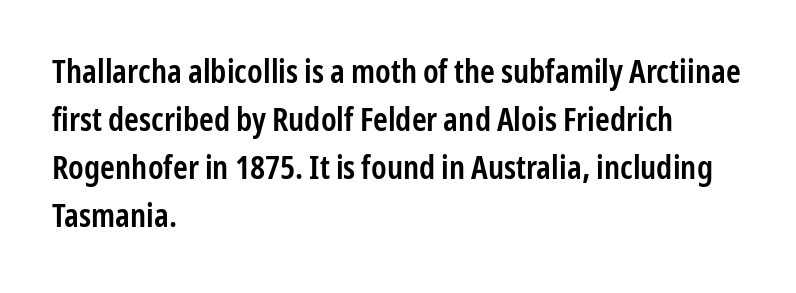
The image shows 33 px semibold, condensed sans-serif type, upright; set left-aligned, normal line spacing (1.45x), normal letter spacing, not underlined; low stroke contrast and a medium x-height.
